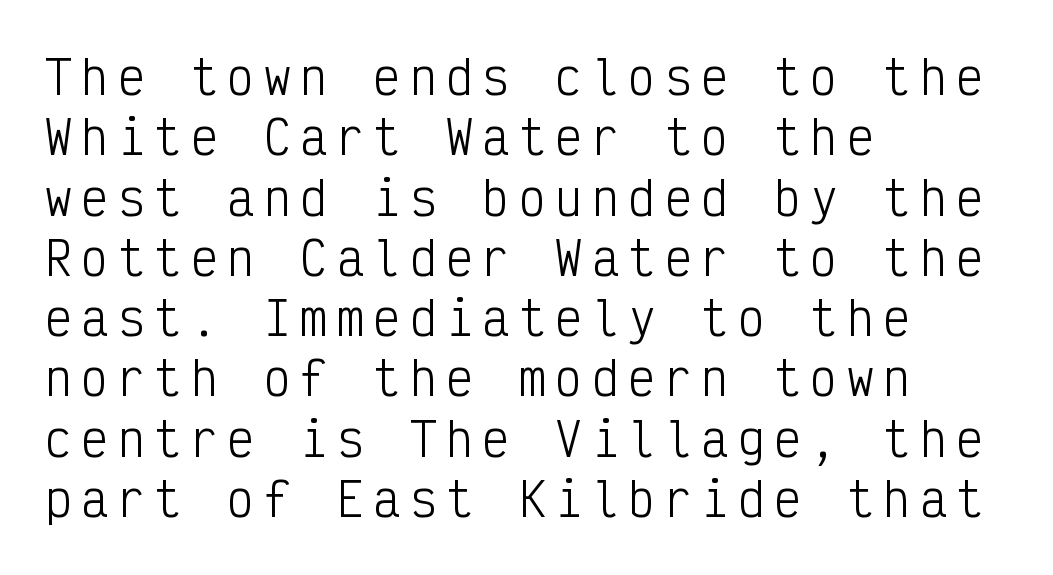
A light-to-regular cut is what we see here. Posture: upright roman. Lines of text with bare space underneath. Short note: letters widely spaced.
